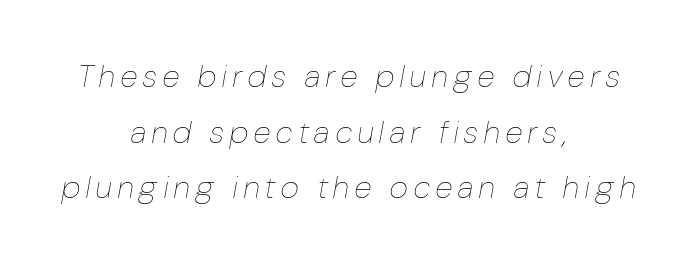
The image shows 32 px thin, condensed type, italic (leaning right); set centered, line spacing 1.74x, unusually wide letter spacing (+0.2 em), not underlined; low stroke contrast and a medium x-height.
